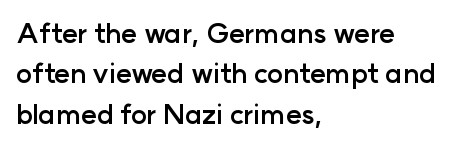
Q: Is the text bold? A: Yes.
Q: Is the text italic (slanted)? A: No, it is upright.
Q: Is the text underlined? A: No.
Q: How is the paragraph aligned? A: Left-aligned.
Q: Is the spacing between letters normal or unusually wide? A: Normal.
Q: Is the spacing between lines tight, normal or loose? A: Normal.
